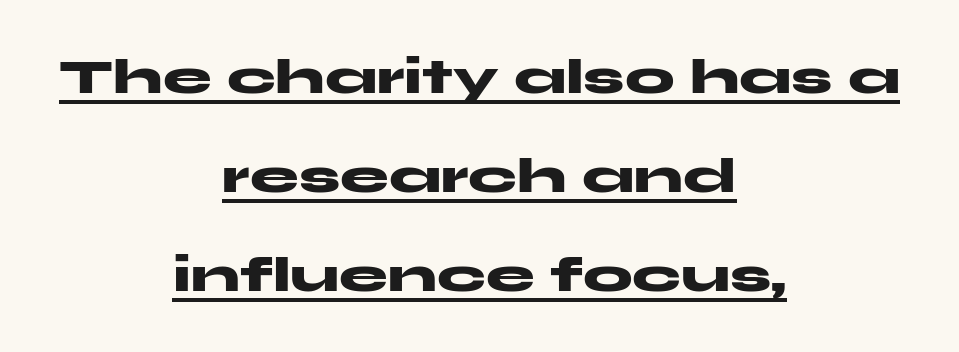
The image shows 49 px heavy, wide sans-serif type, upright; set centered, loose line spacing (2.02x), normal letter spacing, underlined; medium stroke contrast and a medium x-height.
